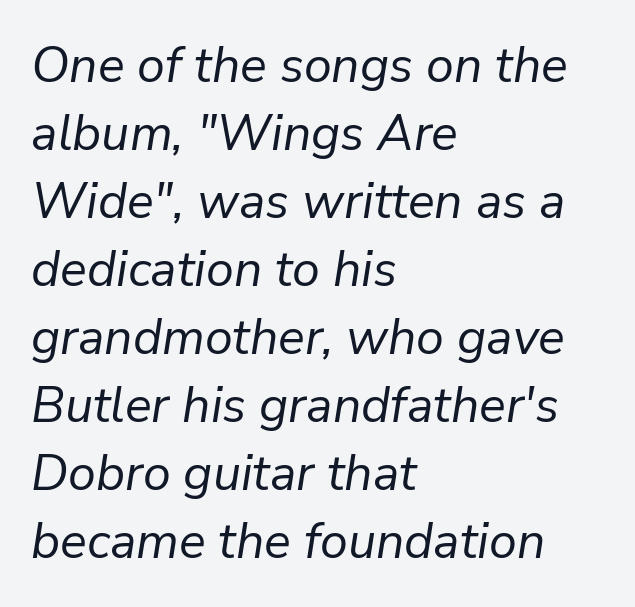
The image shows 50 px regular-weight type, italic (leaning right); set left-aligned, normal line spacing (1.36x), normal letter spacing, not underlined; low stroke contrast and a medium x-height.
